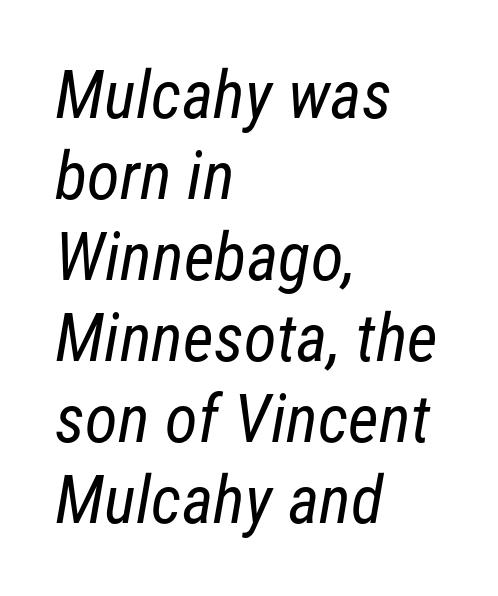
The image shows 67 px regular-weight, condensed sans-serif type; set left-aligned, line spacing 1.21x, normal letter spacing, not underlined; low stroke contrast and a medium x-height.
